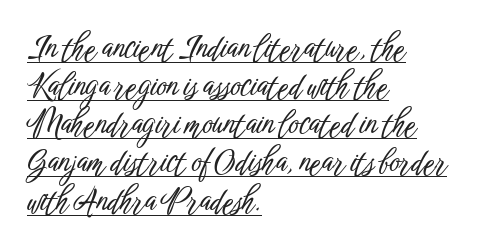
{"serif": "no", "width": "condensed", "stroke_contrast": "low", "x_height": "medium", "monospaced": "no", "underline": "yes", "align": "left", "line_spacing_ratio": 1.23, "letter_spacing": "normal", "letter_spacing_em": 0.0, "glyph_px": 31}
